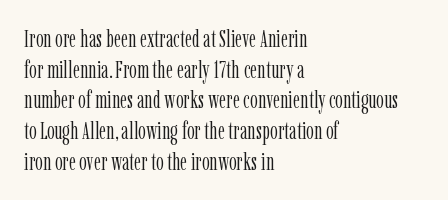
Is the type heavy? It reads as light-to-regular instead. Leftover space on each line is placed entirely after the last word. Characters follow at the spacing the type designer built in. The passage shown stacks its lines at a standard gap.
